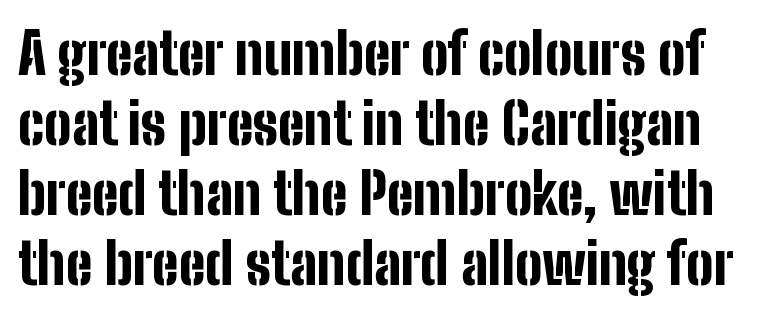
Rendered with straight, roman letterforms. Descender tails drop into unmarked territory. Heavy-handed strokes throughout: this text is bold. Unlike a traditional serif, this face leaves its strokes unadorned.
